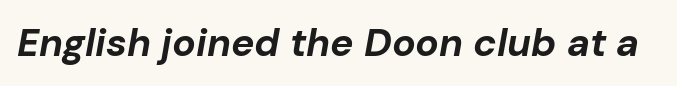
Spacing between characters is what you'd get straight out of the box. Bold? Absolutely — the strokes are thick and heavy. Varying glyph widths throughout — classic text-font behaviour. Rendered with sloped, italic letterforms. The passage shown is not underscored anywhere.
